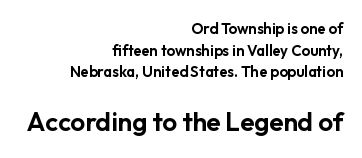
There is no visible air inserted between adjacent glyphs. The block of text has a typical density, with ordinary space between rows. You get the small type first, then a jump to larger type. Quick note: not italic, upright.
